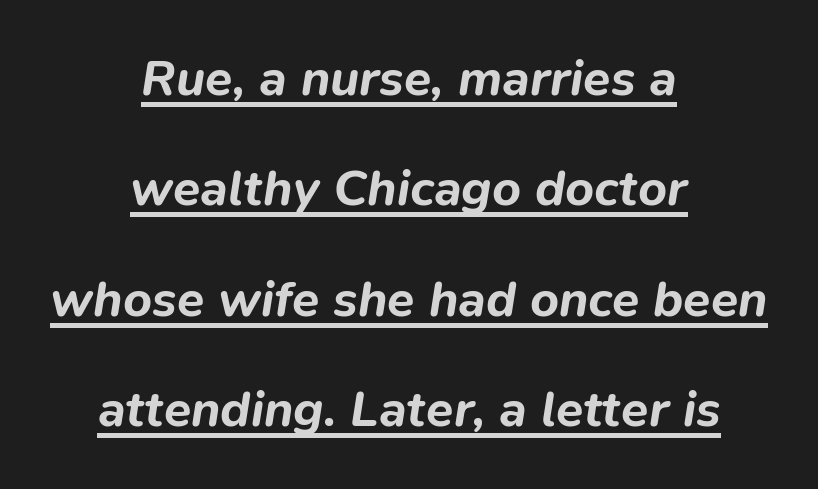
Q: Is the text bold? A: Yes.
Q: Is the text italic (slanted)? A: Yes, it leans right by about 9 degrees.
Q: Is the text underlined? A: Yes.
Q: How is the paragraph aligned? A: Centered.
Q: Is the spacing between letters normal or unusually wide? A: Normal.
Q: Is the spacing between lines tight, normal or loose? A: Loose.
Q: Width (condensed, normal, or wide)? A: Normal.
Q: Stroke contrast? A: Low.
Q: x-height? A: Medium.
Q: Monospaced? A: No.
